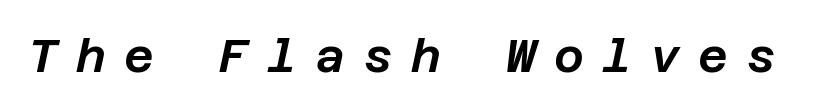
The image shows 46 px text type, italic (leaning right); set unusually wide letter spacing (+0.39 em), not underlined; low stroke contrast and a large x-height.
